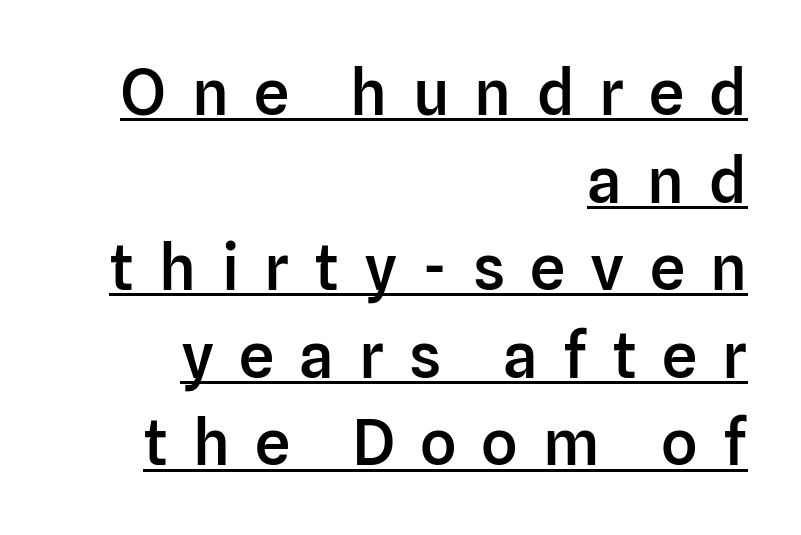
{"serif": "no", "italic": "no", "bold": "semi", "weight": "semibold", "width": "normal", "stroke_contrast": "low", "x_height": "medium", "monospaced": "no", "underline": "yes", "align": "right", "line_spacing": "normal", "line_spacing_ratio": 1.39, "letter_spacing": "wide", "letter_spacing_em": 0.4, "glyph_px": 63}
